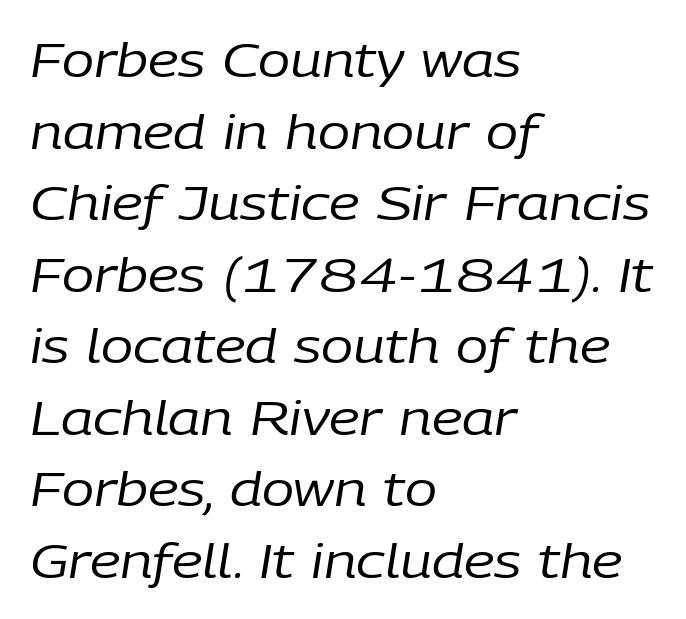
The image shows 48 px regular-weight type, italic (leaning right); set left-aligned, normal line spacing (1.49x), normal letter spacing, not underlined; low stroke contrast and a medium x-height.
